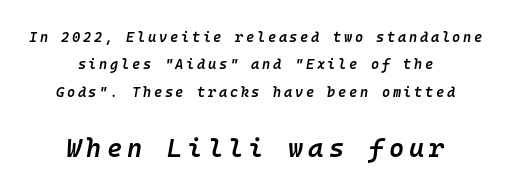
{"italic": "yes", "lean": "right", "slant_degrees": 10, "bold": "semi", "underline": "no", "align": "center", "line_spacing": "loose", "line_spacing_ratio": 1.96, "larger_block": "second", "size_ratio": 1.86, "glyph_px": 26}
